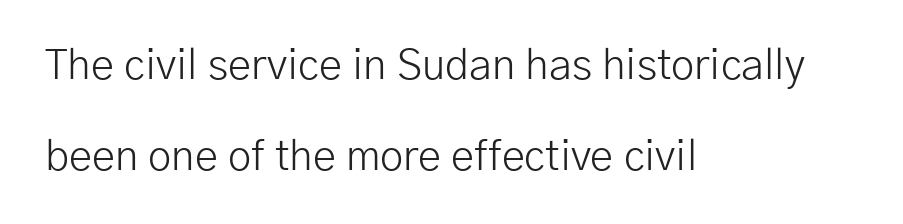
Q: Is the text bold? A: No.
Q: Is the text italic (slanted)? A: No, it is upright.
Q: Is the typeface a serif or a sans-serif typeface? A: Sans-serif.
Q: Is the text underlined? A: No.
Q: How is the paragraph aligned? A: Left-aligned.
Q: Is the spacing between letters normal or unusually wide? A: Normal.
Q: Is the spacing between lines tight, normal or loose? A: Loose.
Q: Width (condensed, normal, or wide)? A: Normal.
Q: Stroke contrast? A: Low.
Q: x-height? A: Medium.
Q: Monospaced? A: No.
